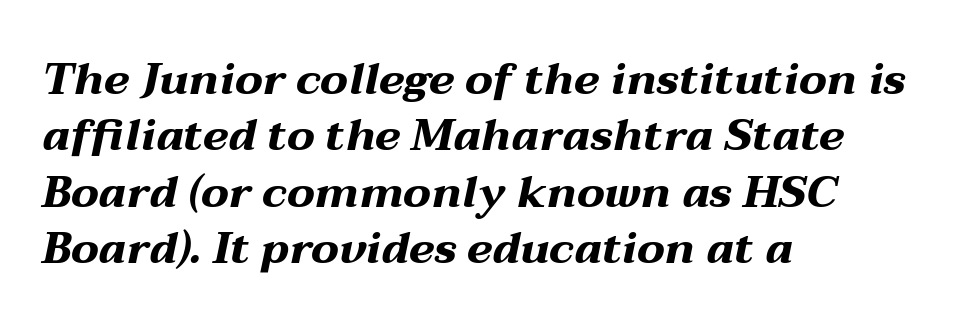
Heavy-handed strokes throughout: this text is bold. The glyphs look as if they've been sheared to an angle. Clear beneath every line of the passage. No extra tracking has been applied to these lines. The passage shown is typed in a proportional face where columns would drift.
